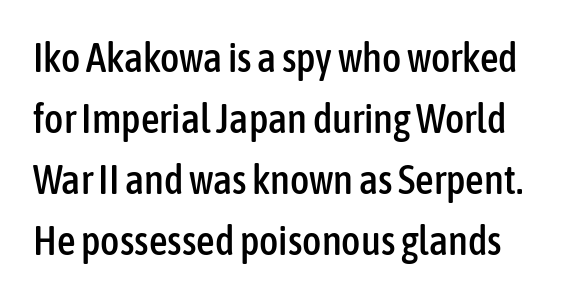
Beneath every word, the page is bare. Is the letter spacing exaggerated? No — it looks like the ordinary default. No italicization has been applied; the sample stays upright. This sample uses a sans-serif face. Each letter keeps its own natural width here, so spacing adapts to shape. Vertically, the passage feels balanced, rows spaced as you'd expect.
